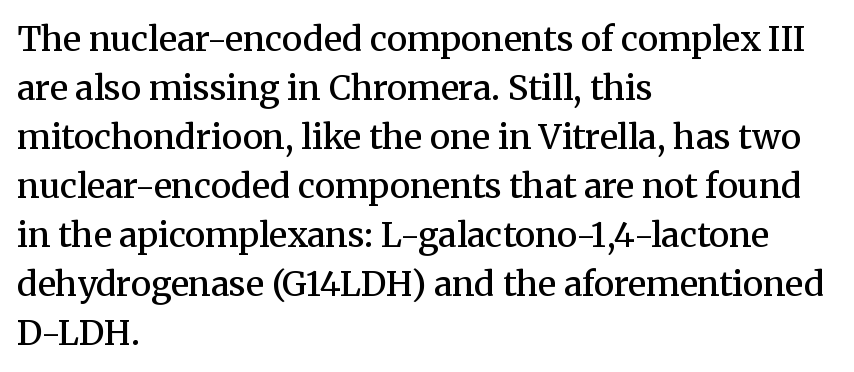
Q: Is the text bold? A: Semi-bold.
Q: Is the text italic (slanted)? A: No, it is upright.
Q: Is the typeface a serif or a sans-serif typeface? A: Serif.
Q: Is the text underlined? A: No.
Q: How is the paragraph aligned? A: Left-aligned.
Q: Is the spacing between letters normal or unusually wide? A: Normal.
Q: Is the spacing between lines tight, normal or loose? A: Normal.
Q: Width (condensed, normal, or wide)? A: Normal.
Q: Stroke contrast? A: Medium.
Q: x-height? A: Medium.
Q: Monospaced? A: No.
